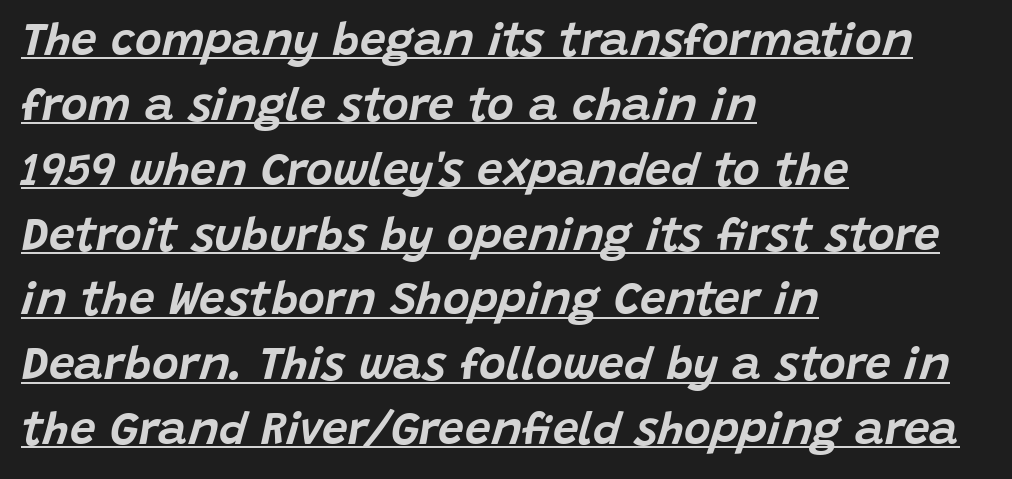
{"italic": "yes", "lean": "right", "slant_degrees": 15, "width": "normal", "stroke_contrast": "low", "x_height": "large", "monospaced": "no", "underline": "yes", "align": "left", "line_spacing": "normal", "line_spacing_ratio": 1.41, "letter_spacing": "normal", "letter_spacing_em": 0.0, "glyph_px": 46}
